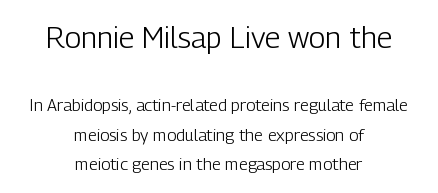
The image shows 30 px light, condensed sans-serif type, upright; set centered, line spacing 1.74x, normal letter spacing, not underlined; the first (top) block is 1.76x larger; low stroke contrast and a medium x-height.
